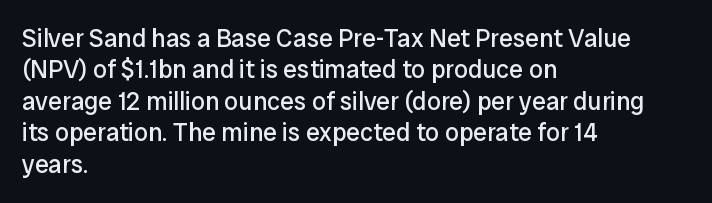
Q: Is the text bold? A: No.
Q: Is the text italic (slanted)? A: No, it is upright.
Q: Is the text underlined? A: No.
Q: How is the paragraph aligned? A: Left-aligned.
Q: Is the spacing between letters normal or unusually wide? A: Normal.
Q: Is the spacing between lines tight, normal or loose? A: Normal.
